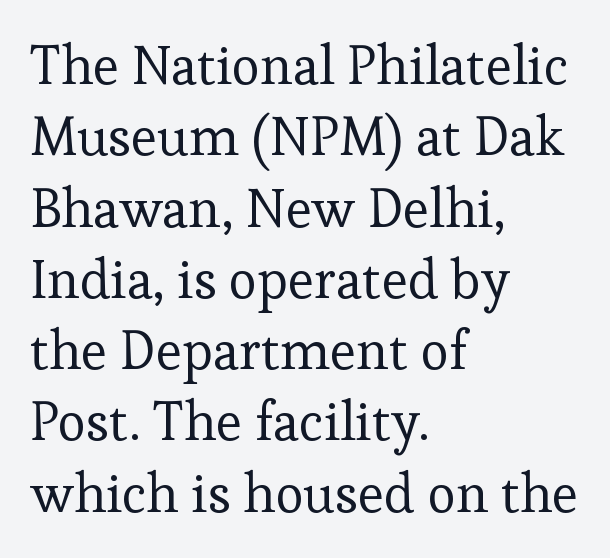
The image shows 54 px regular-weight serif type, upright; set left-aligned, normal line spacing (1.32x), normal letter spacing, not underlined; low stroke contrast and a medium x-height.
